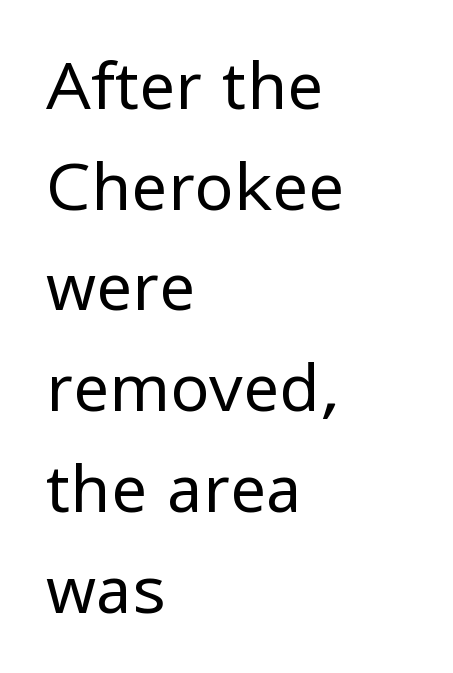
Q: Is the text bold? A: No.
Q: Is the text italic (slanted)? A: No, it is upright.
Q: Is the typeface a serif or a sans-serif typeface? A: Sans-serif.
Q: Is the text underlined? A: No.
Q: How is the paragraph aligned? A: Left-aligned.
Q: Is the spacing between letters normal or unusually wide? A: Normal.
Q: Is the spacing between lines tight, normal or loose? A: Normal.
Q: Width (condensed, normal, or wide)? A: Normal.
Q: Stroke contrast? A: Low.
Q: x-height? A: Medium.
Q: Monospaced? A: No.
